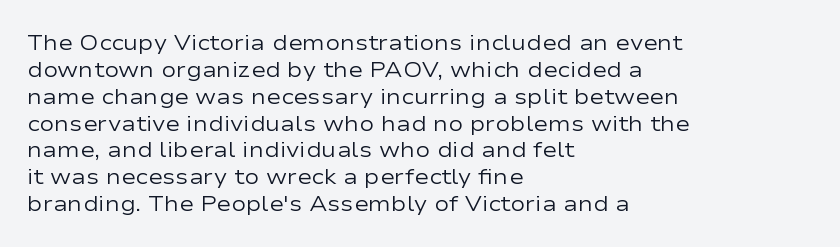
Q: Is the text bold? A: No.
Q: Is the text italic (slanted)? A: No, it is upright.
Q: Is the text underlined? A: No.
Q: How is the paragraph aligned? A: Left-aligned.
Q: Is the spacing between letters normal or unusually wide? A: Normal.
